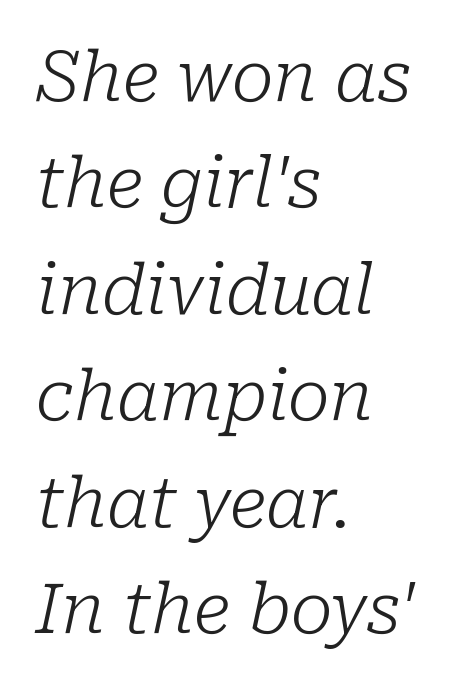
Designer's note — italics engaged. Think of a printed novel: that variable character pitch is what you see here. Stroke mass is kept to a normal reading level or below. Letterform terminals end in serifs throughout the passage.
